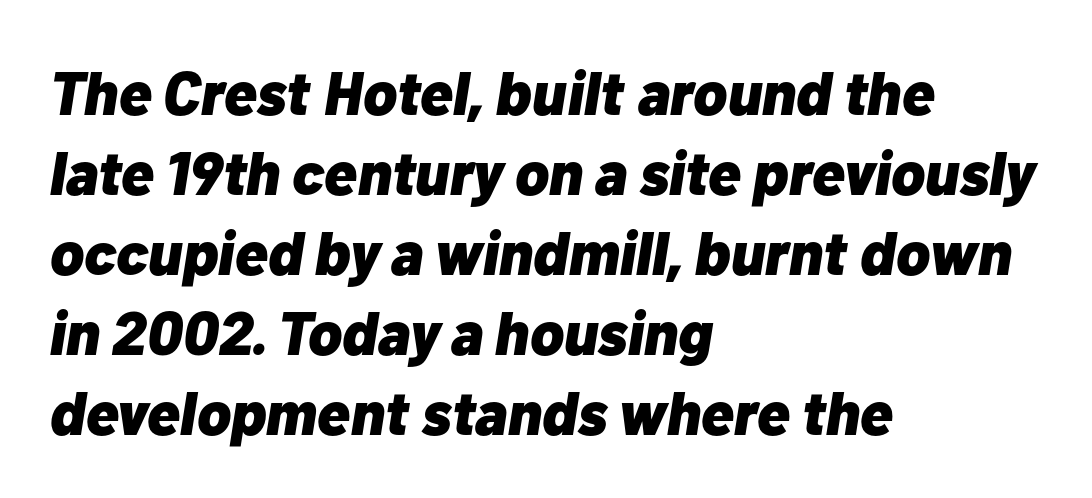
The image shows 61 px heavy type, italic (leaning right); set left-aligned, normal line spacing (1.31x), normal letter spacing, not underlined; low stroke contrast and a medium x-height.
